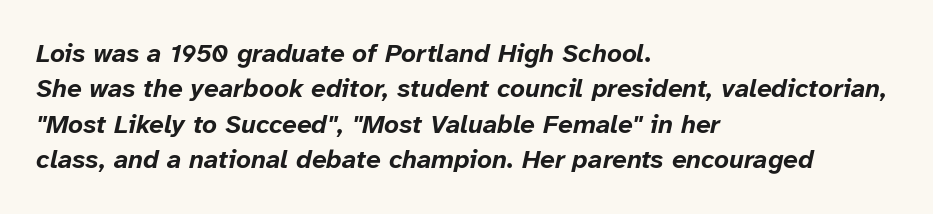
The image shows 26 px bold type, italic (leaning right); set left-aligned, normal line spacing (1.36x), normal letter spacing, not underlined.
